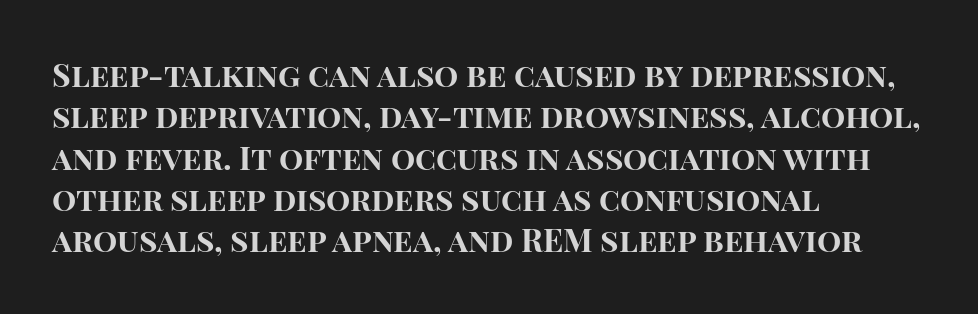
This block has exactly the height ordinary leading produces. A roman cut, with each character standing at attention. Character widths vary here, with narrow letters taking less room than wide ones. A sans-serif font was chosen for this passage. Notice how the passage keeps a crisp vertical edge on the left only. This is heavy type, rendered in bold.
